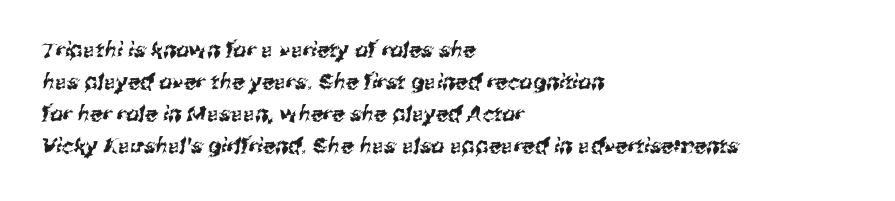
{"underline": "no", "align": "left", "line_spacing": "normal", "line_spacing_ratio": 1.53, "letter_spacing": "normal", "letter_spacing_em": 0.0, "glyph_px": 21}
